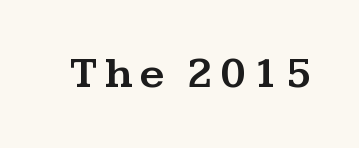
{"serif": "yes", "italic": "no", "width": "wide", "stroke_contrast": "medium", "x_height": "medium", "monospaced": "no", "underline": "no", "glyph_px": 44}
